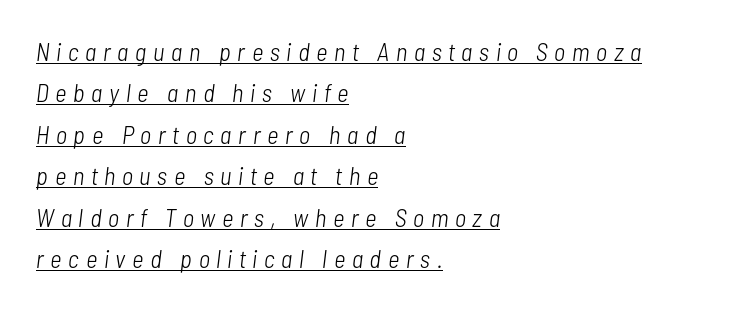
The image shows 25 px text type, italic (leaning right); set left-aligned, normal line spacing (1.66x), unusually wide letter spacing (+0.27 em), underlined.
